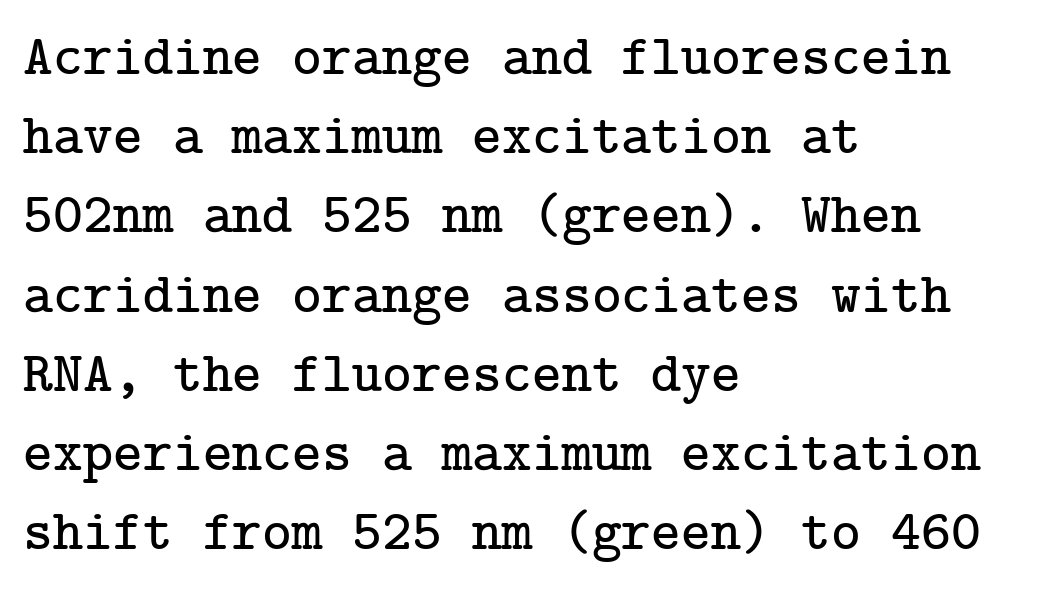
The gap between lines stays unmarked. If you measured baseline to baseline, you'd find a middling distance. This sample uses plain, unmodified letter spacing. The letters stand straight up with perfectly vertical stems. Yep, those are serifs on the letters. Alignment: flush left.
